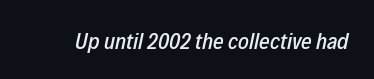
{"italic": "yes", "lean": "right", "slant_degrees": 12, "underline": "no", "letter_spacing": "normal", "letter_spacing_em": 0.0, "glyph_px": 23}
